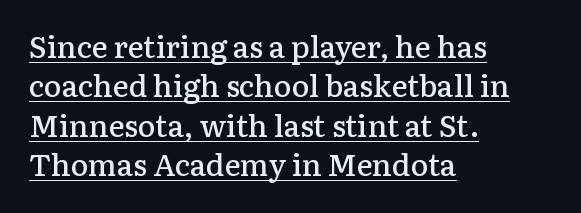
Upright lettering throughout. Students, observe the line beneath the letters — that is underlining. I'd call this a serif setting — the letters wear small feet. Is the block centered? No — it sits flush against the left margin. No extra tracking has been applied to these lines.
